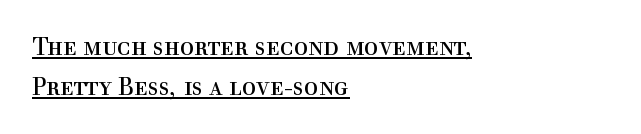
The image shows 24 px text type, upright; set left-aligned, normal line spacing (1.65x), normal letter spacing, underlined.
